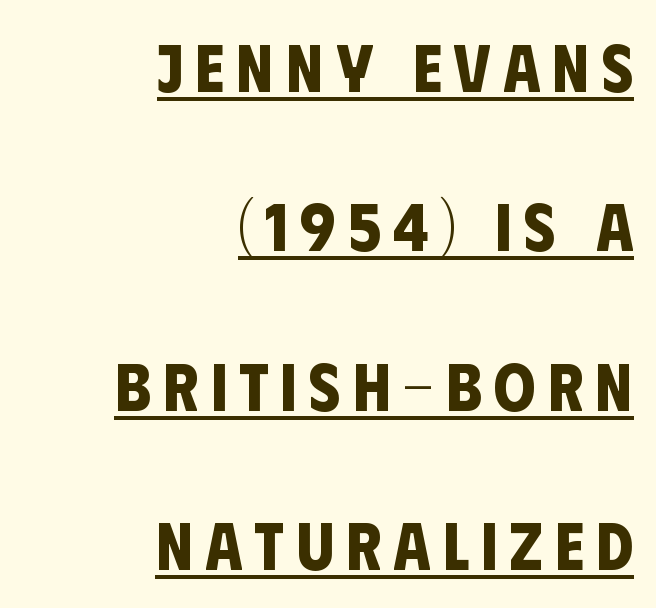
{"serif": "no", "bold": "yes", "weight": "bold", "width": "condensed", "stroke_contrast": "low", "x_height": "large", "monospaced": "no", "underline": "yes", "align": "right", "line_spacing": "loose", "line_spacing_ratio": 2.38, "glyph_px": 67}
